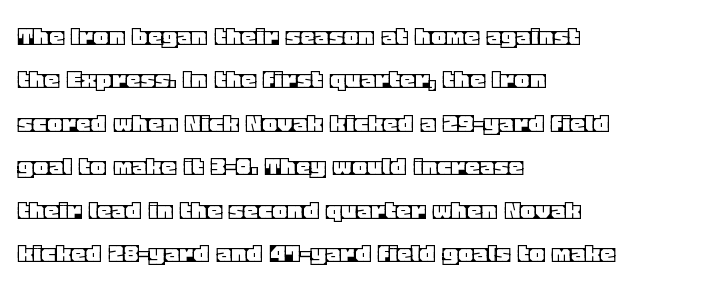
Q: Is the text italic (slanted)? A: No, it is upright.
Q: Is the text underlined? A: No.
Q: How is the paragraph aligned? A: Left-aligned.
Q: Is the spacing between letters normal or unusually wide? A: Normal.
Q: Is the spacing between lines tight, normal or loose? A: Normal.
Q: Width (condensed, normal, or wide)? A: Normal.
Q: x-height? A: Large.
Q: Monospaced? A: No.
